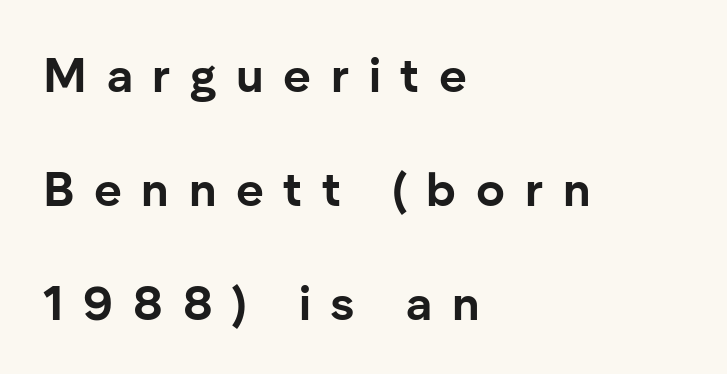
Q: Is the text bold? A: Yes.
Q: Is the text italic (slanted)? A: No, it is upright.
Q: Is the typeface a serif or a sans-serif typeface? A: Sans-serif.
Q: Is the text underlined? A: No.
Q: How is the paragraph aligned? A: Left-aligned.
Q: Is the spacing between letters normal or unusually wide? A: Unusually wide.
Q: Is the spacing between lines tight, normal or loose? A: Loose.
Q: Width (condensed, normal, or wide)? A: Normal.
Q: Stroke contrast? A: Low.
Q: x-height? A: Medium.
Q: Monospaced? A: No.
